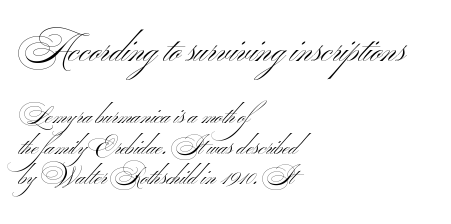
The image shows 36 px light, wide sans-serif type; set left-aligned, normal line spacing (1.28x), normal letter spacing, not underlined; the first (top) block is 1.5x larger; medium stroke contrast and a small x-height.
